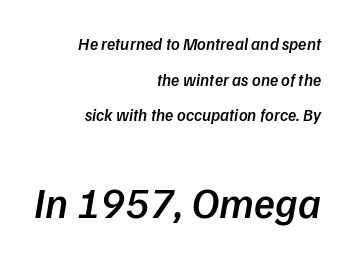
Q: Is the text bold? A: Semi-bold.
Q: Is the text italic (slanted)? A: Yes, it leans right by about 9 degrees.
Q: Is the text underlined? A: No.
Q: How is the paragraph aligned? A: Right-aligned.
Q: Is the spacing between letters normal or unusually wide? A: Normal.
Q: Is the spacing between lines tight, normal or loose? A: Loose.
Q: Which block of text is set in a larger size, the first (top) or the second (bottom)? A: The second (bottom) one.
Q: Width (condensed, normal, or wide)? A: Normal.
Q: Stroke contrast? A: Low.
Q: x-height? A: Medium.
Q: Monospaced? A: No.
